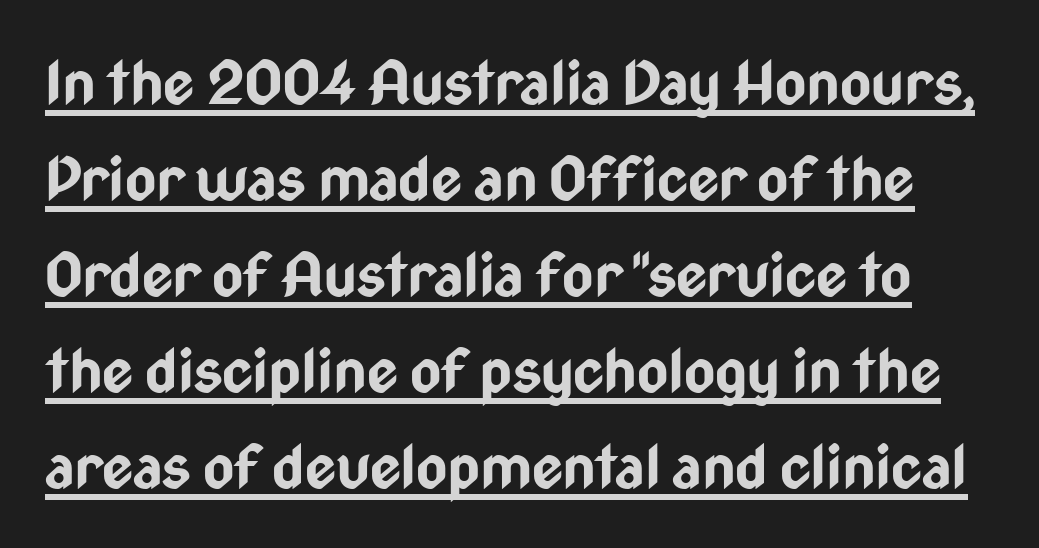
Q: Is the text bold? A: Yes.
Q: Is the text italic (slanted)? A: No, it is upright.
Q: Is the typeface a serif or a sans-serif typeface? A: Sans-serif.
Q: Is the text underlined? A: Yes.
Q: Is the spacing between letters normal or unusually wide? A: Normal.
Q: Is the spacing between lines tight, normal or loose? A: Normal.
Q: Width (condensed, normal, or wide)? A: Condensed.
Q: Stroke contrast? A: Low.
Q: x-height? A: Medium.
Q: Monospaced? A: No.
